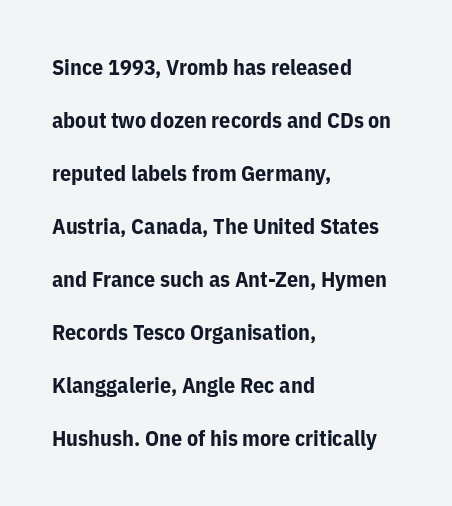
Q: Is the text bold? A: Yes.
Q: Is the text italic (slanted)? A: No, it is upright.
Q: Is the text underlined? A: No.
Q: How is the paragraph aligned? A: Left-aligned.
Q: Is the spacing between letters normal or unusually wide? A: Normal.
Q: Is the spacing between lines tight, normal or loose? A: Loose.
